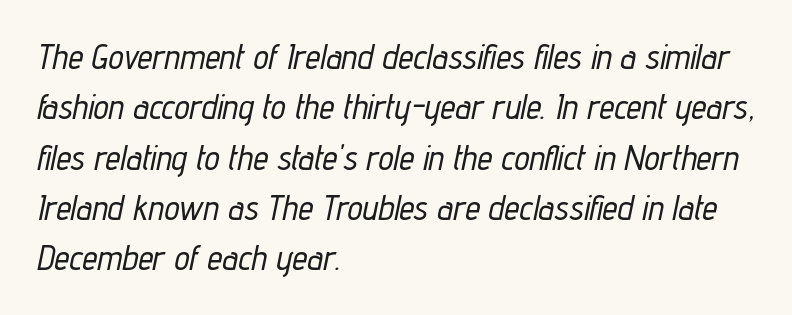
{"italic": "yes", "lean": "right", "slant_degrees": 12, "width": "condensed", "stroke_contrast": "low", "x_height": "medium", "monospaced": "no", "underline": "no", "align": "left", "line_spacing": "normal", "line_spacing_ratio": 1.48, "letter_spacing": "normal", "letter_spacing_em": 0.0, "glyph_px": 34}
